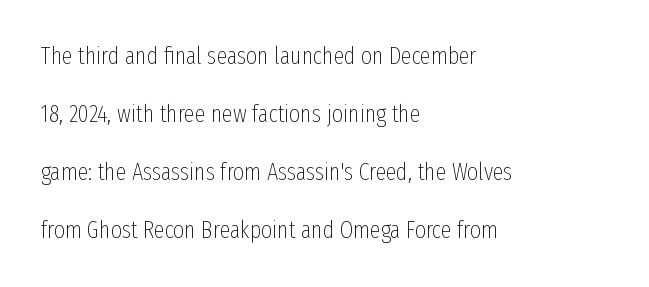
Q: Is the text bold? A: No.
Q: Is the text italic (slanted)? A: No, it is upright.
Q: Is the text underlined? A: No.
Q: How is the paragraph aligned? A: Left-aligned.
Q: Is the spacing between letters normal or unusually wide? A: Normal.
Q: Is the spacing between lines tight, normal or loose? A: Loose.
